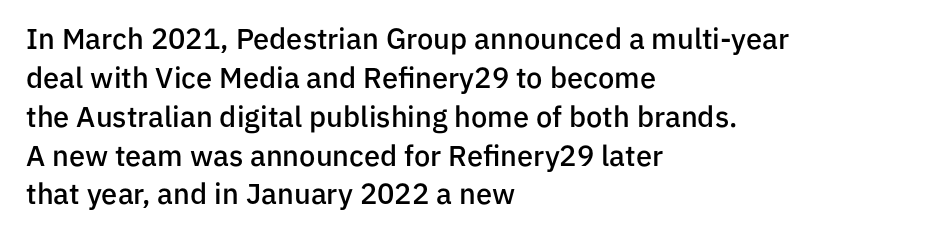
The line texture is even and compact thanks to regular tracking. Look at the stroke-to-counter ratio: somewhat heavy, a semibold. The block of text has a typical density, with ordinary space between rows. The ragged edge is on the right, which tells us the setting is flush left. These lines are rendered in a variable-pitch font.
